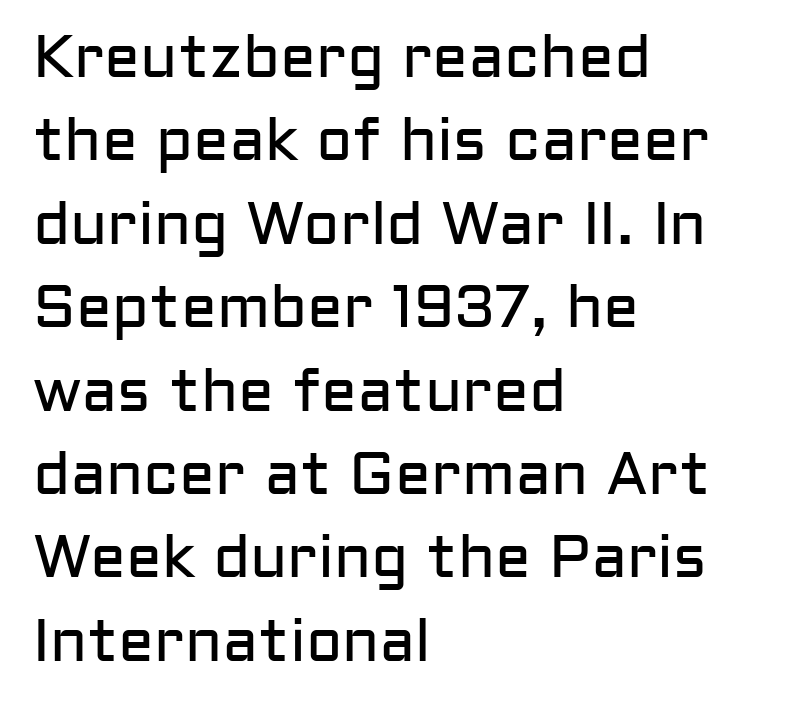
{"serif": "no", "italic": "no", "bold": "no", "weight": "regular", "width": "normal", "stroke_contrast": "low", "x_height": "medium", "monospaced": "no", "underline": "no", "align": "left", "line_spacing": "normal", "line_spacing_ratio": 1.39, "letter_spacing": "normal", "letter_spacing_em": 0.0, "glyph_px": 60}
